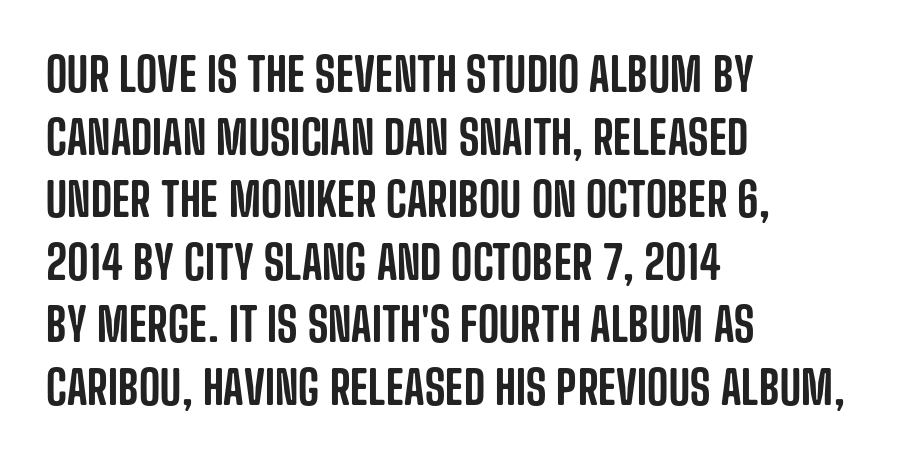
Q: Is the text italic (slanted)? A: No, it is upright.
Q: Is the typeface a serif or a sans-serif typeface? A: Sans-serif.
Q: Is the text underlined? A: No.
Q: How is the paragraph aligned? A: Left-aligned.
Q: Is the spacing between letters normal or unusually wide? A: Normal.
Q: Is the spacing between lines tight, normal or loose? A: Normal.
Q: Width (condensed, normal, or wide)? A: Condensed.
Q: Stroke contrast? A: Low.
Q: x-height? A: Large.
Q: Monospaced? A: No.
